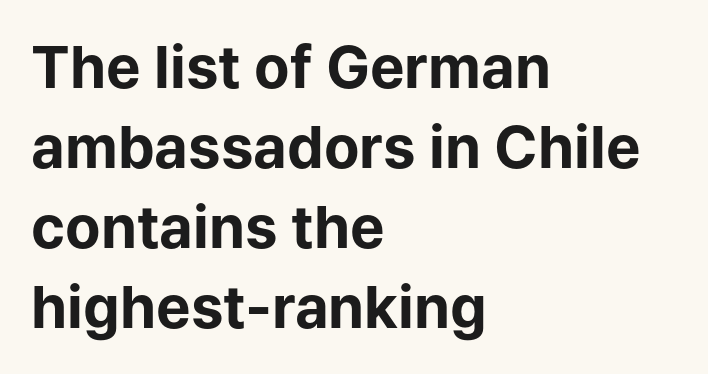
The image shows 58 px bold sans-serif type, upright; set left-aligned, normal line spacing (1.38x), normal letter spacing, not underlined; low stroke contrast and a medium x-height.
